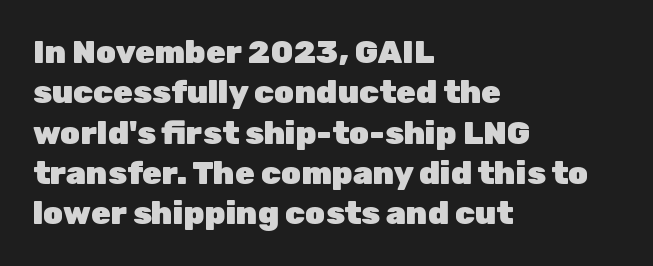
Q: Is the text bold? A: Yes.
Q: Is the text italic (slanted)? A: No, it is upright.
Q: Is the typeface a serif or a sans-serif typeface? A: Sans-serif.
Q: Is the text underlined? A: No.
Q: How is the paragraph aligned? A: Left-aligned.
Q: Is the spacing between letters normal or unusually wide? A: Normal.
Q: Is the spacing between lines tight, normal or loose? A: Normal.
Q: Width (condensed, normal, or wide)? A: Normal.
Q: Stroke contrast? A: Low.
Q: x-height? A: Medium.
Q: Monospaced? A: No.
